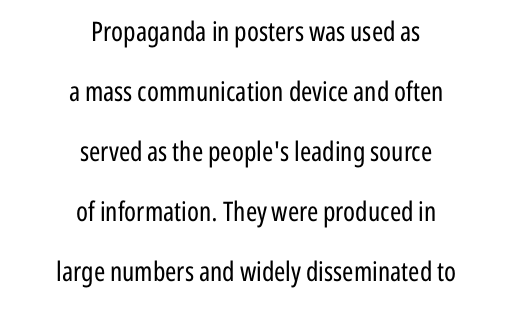
This sample is center-justified, so both line endings float freely. Posture: vertical. Leading is clearly above the norm, producing a sparse column. The line texture is even and compact thanks to regular tracking. Counters stay open thanks to moderate or lighter strokes.
